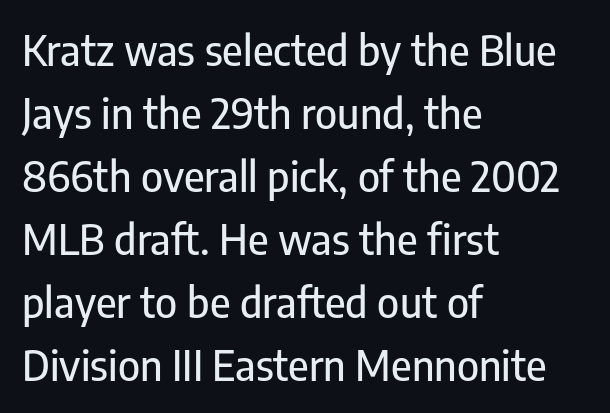
The image shows 42 px condensed sans-serif type, upright; set left-aligned, normal line spacing (1.5x), normal letter spacing, not underlined; low stroke contrast and a medium x-height.
